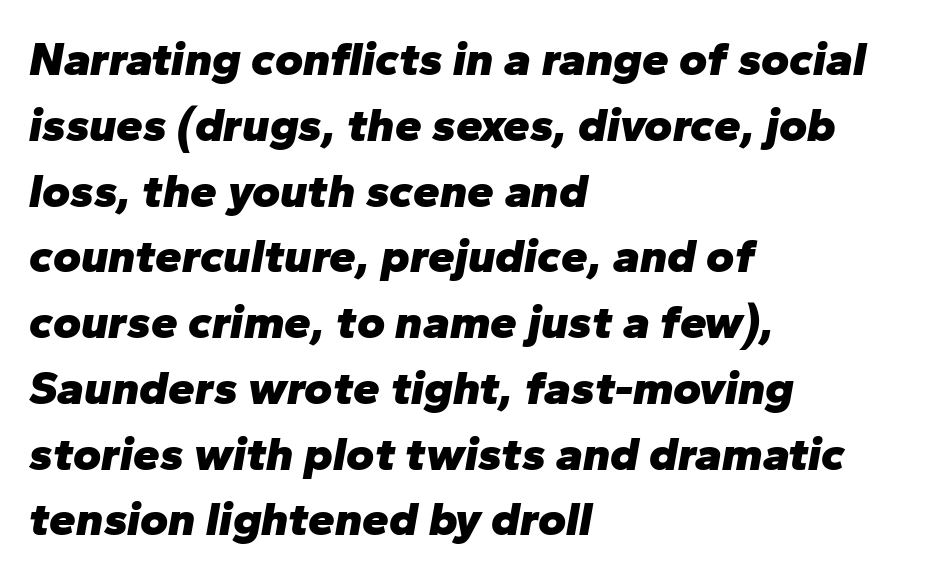
{"italic": "yes", "lean": "right", "slant_degrees": 10, "bold": "yes", "weight": "heavy", "width": "normal", "stroke_contrast": "low", "x_height": "medium", "monospaced": "no", "underline": "no", "align": "left", "line_spacing": "normal", "line_spacing_ratio": 1.37, "letter_spacing": "normal", "letter_spacing_em": 0.0, "glyph_px": 48}
